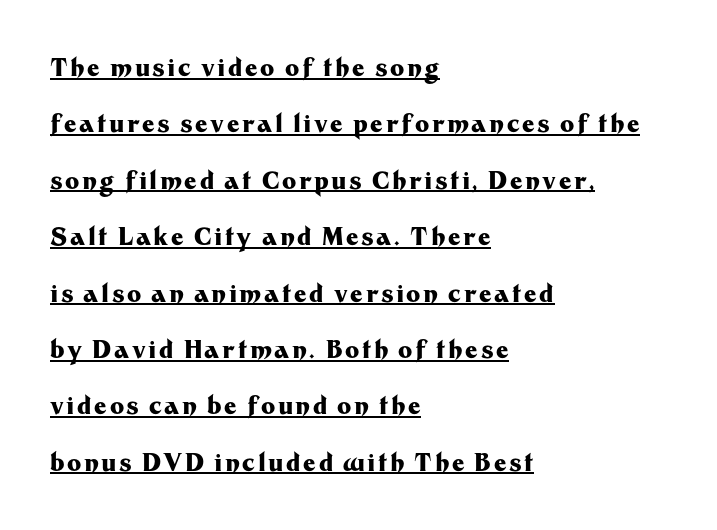
{"italic": "no", "bold": "yes", "underline": "yes", "align": "left", "line_spacing": "loose", "line_spacing_ratio": 2.35, "glyph_px": 24}
